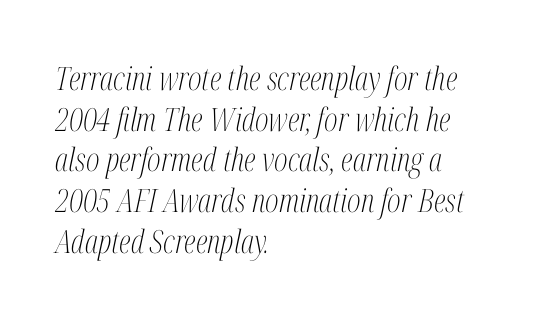
The image shows 32 px light, condensed serif type, italic (leaning right); set left-aligned, normal line spacing (1.27x), normal letter spacing, not underlined; medium stroke contrast and a medium x-height.
